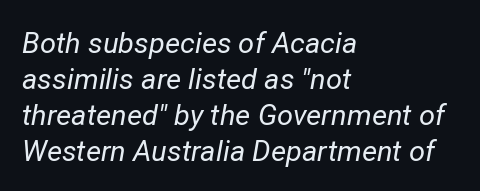
The image shows 29 px regular-weight type, italic (leaning right); set left-aligned, line spacing 1.24x, normal letter spacing, not underlined; low stroke contrast and a medium x-height.
